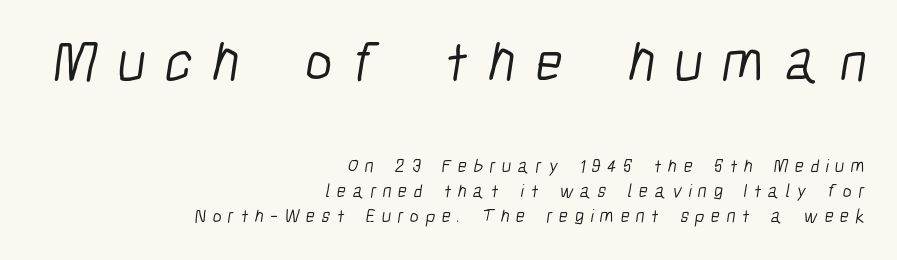
This rendering employs a face without finishing strokes, i.e., a sans-serif. In this sample the first text group is rendered at the bigger scale. The strokes are not fattened; the text isn't bold. The gaps between neighbouring characters are conspicuously large. The face used here is proportionally spaced, like ordinary book or web type.
